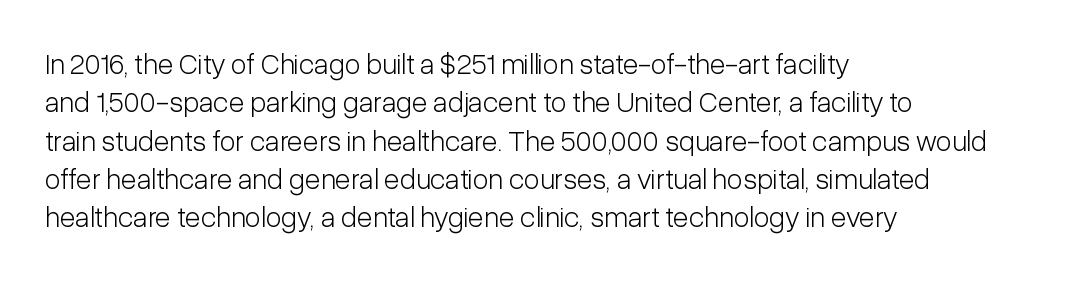
The typesetting does not lean heavy: it is not bold. Words float on clear page, feet unadorned. One-word summary of the alignment: left. Is there any slant? The stems are plumb.
